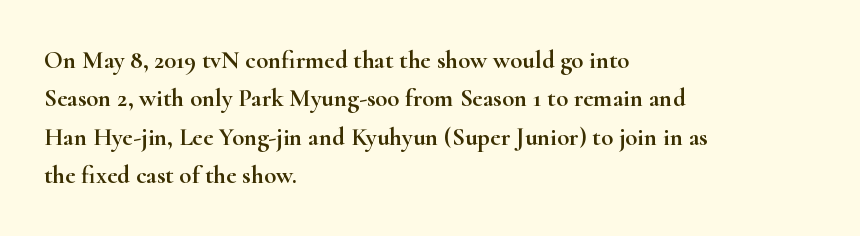
{"italic": "no", "underline": "no", "align": "left", "line_spacing": "normal", "line_spacing_ratio": 1.54, "letter_spacing": "normal", "letter_spacing_em": 0.0, "glyph_px": 25}
